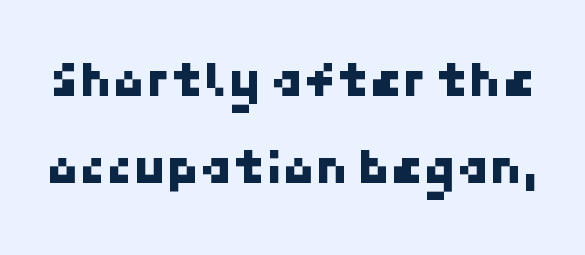
Q: Is the typeface a serif or a sans-serif typeface? A: Sans-serif.
Q: Is the text underlined? A: No.
Q: Is the spacing between letters normal or unusually wide? A: Normal.
Q: Is the spacing between lines tight, normal or loose? A: Normal.
Q: Width (condensed, normal, or wide)? A: Normal.
Q: Stroke contrast? A: Low.
Q: x-height? A: Medium.
